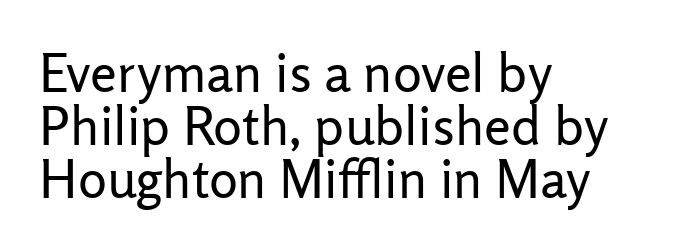
{"serif": "no", "italic": "no", "bold": "no", "weight": "regular", "width": "normal", "stroke_contrast": "low", "x_height": "medium", "monospaced": "no", "underline": "no", "align": "left", "line_spacing": "tight", "line_spacing_ratio": 0.98, "letter_spacing": "normal", "letter_spacing_em": 0.0, "glyph_px": 54}
